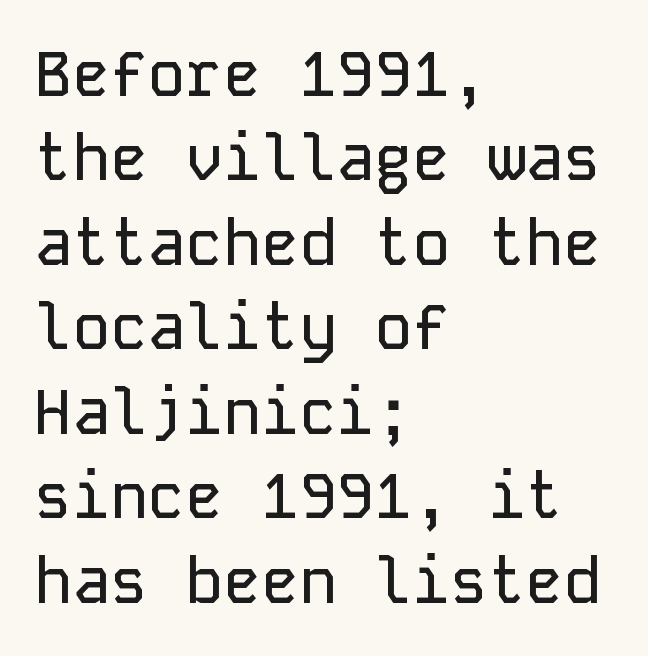
Q: Is the text italic (slanted)? A: No, it is upright.
Q: Is the typeface a serif or a sans-serif typeface? A: Sans-serif.
Q: Is the text underlined? A: No.
Q: How is the paragraph aligned? A: Left-aligned.
Q: Is the spacing between letters normal or unusually wide? A: Normal.
Q: Is the spacing between lines tight, normal or loose? A: Normal.
Q: Width (condensed, normal, or wide)? A: Normal.
Q: Stroke contrast? A: Low.
Q: x-height? A: Medium.
Q: Monospaced? A: Yes.
